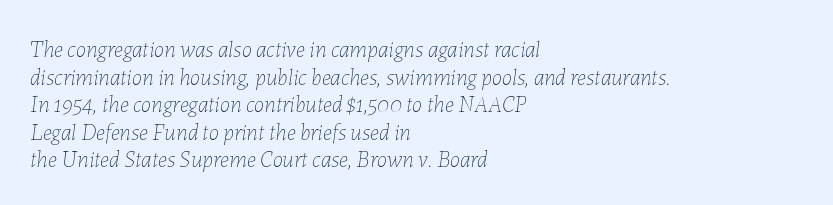
The space directly below the letters is spotless. The weight tops out at a normal text grade. Tracking here is standard; glyphs follow each other at the usual distance. Tall strokes in this sample are angled rather than plumb. Leftover space on each line is placed entirely after the last word.
